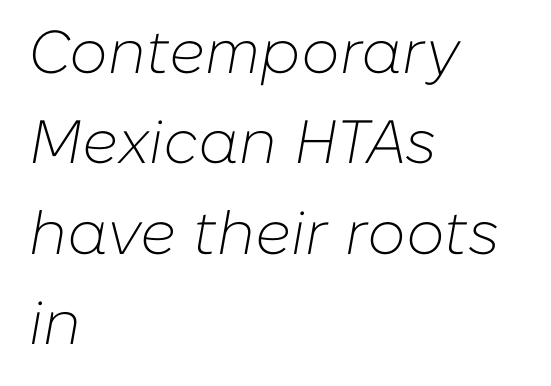
The image shows 61 px light type, italic (leaning right); set left-aligned, normal line spacing (1.48x), normal letter spacing, not underlined; low stroke contrast and a medium x-height.
